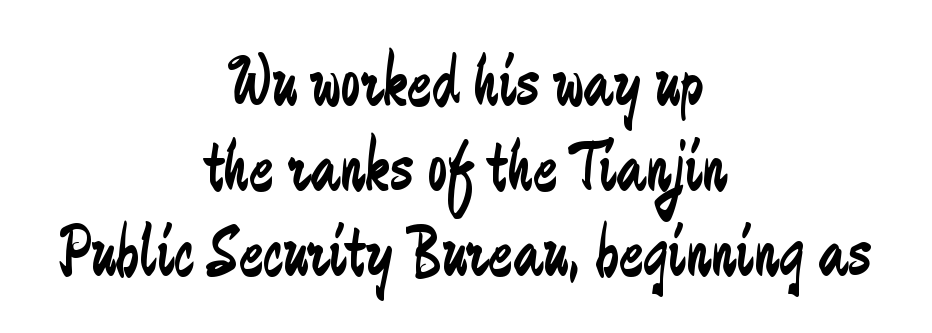
Rule under the text: the space is simply empty. No chunkiness to these letters — they're not bold. The tracking reads as untouched default to a designer's eye. Here the designer chose a conventional face with non-uniform glyph widths. The passage shown is typeset with a sans-serif family.
